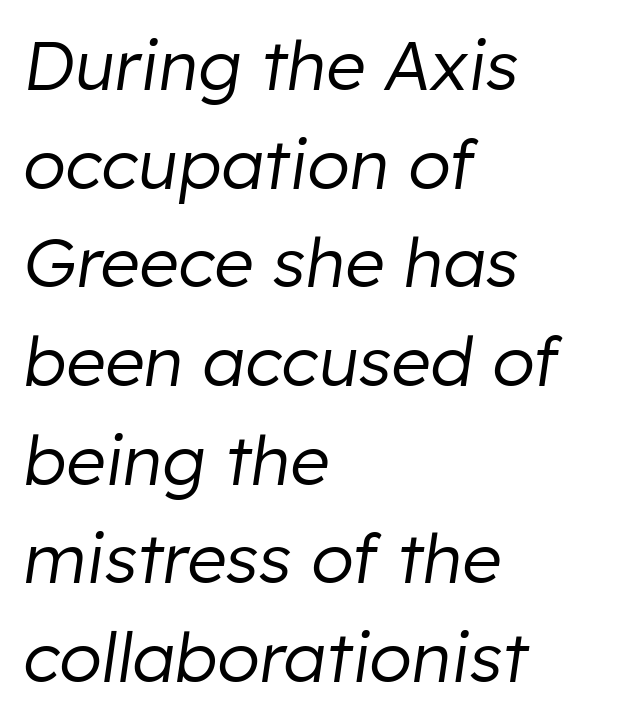
{"italic": "yes", "lean": "right", "slant_degrees": 8, "bold": "no", "weight": "regular", "width": "normal", "stroke_contrast": "low", "x_height": "medium", "monospaced": "no", "underline": "no", "align": "left", "line_spacing": "normal", "line_spacing_ratio": 1.43, "letter_spacing": "normal", "letter_spacing_em": 0.0, "glyph_px": 69}
